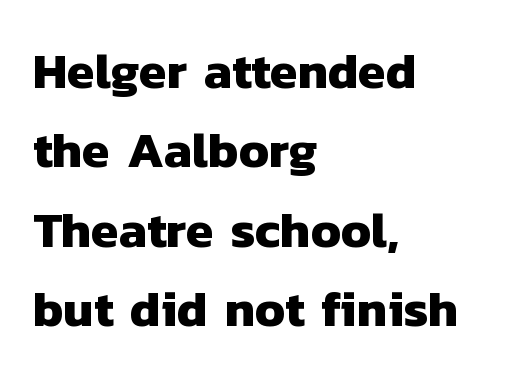
Q: Is the text bold? A: Yes.
Q: Is the typeface a serif or a sans-serif typeface? A: Sans-serif.
Q: Is the text underlined? A: No.
Q: How is the paragraph aligned? A: Left-aligned.
Q: Is the spacing between letters normal or unusually wide? A: Normal.
Q: Is the spacing between lines tight, normal or loose? A: Normal.
Q: Width (condensed, normal, or wide)? A: Normal.
Q: Stroke contrast? A: Low.
Q: x-height? A: Medium.
Q: Monospaced? A: No.
